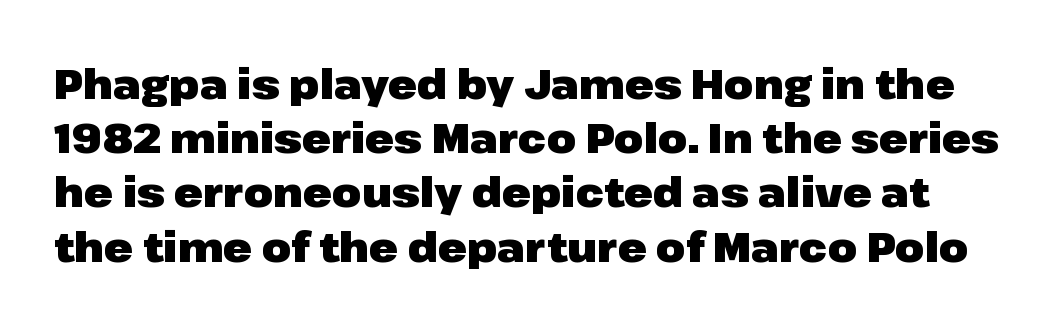
The image shows 42 px heavy sans-serif type, upright; set normal line spacing (1.29x), normal letter spacing, not underlined; low stroke contrast and a medium x-height.
